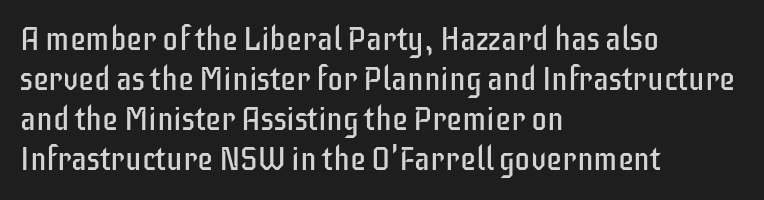
Is the letter spacing exaggerated? No — it looks like the ordinary default. Teacher's note: observe the even left margin — that is flush-left alignment. These lines are composed in type without serifs. The gap between lines stays unmarked.
